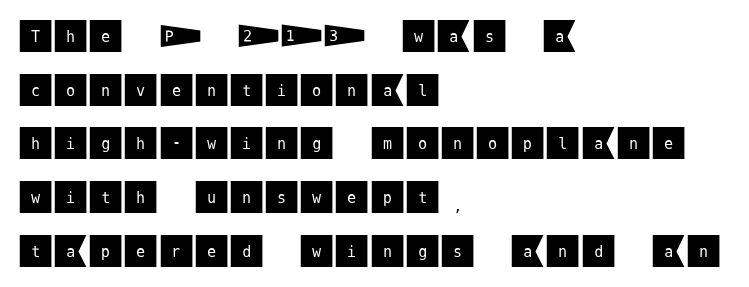
Q: Is the text italic (slanted)? A: No, it is upright.
Q: Is the typeface a serif or a sans-serif typeface? A: Sans-serif.
Q: Is the text underlined? A: No.
Q: How is the paragraph aligned? A: Left-aligned.
Q: Is the spacing between letters normal or unusually wide? A: Normal.
Q: Is the spacing between lines tight, normal or loose? A: Normal.
Q: Width (condensed, normal, or wide)? A: Normal.
Q: Stroke contrast? A: Medium.
Q: x-height? A: Large.
